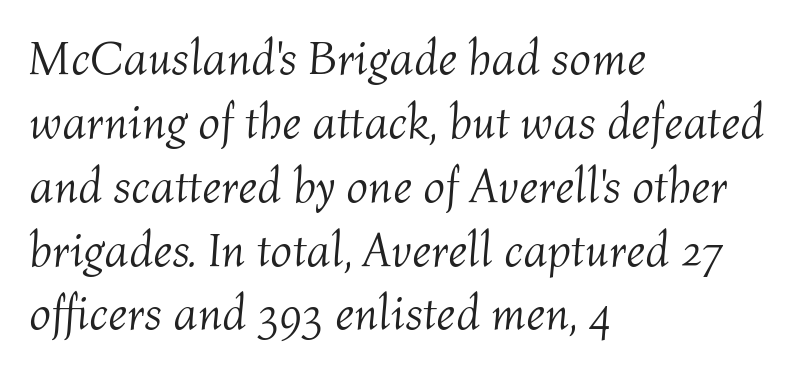
{"italic": "yes", "lean": "right", "slant_degrees": 4, "bold": "no", "weight": "light", "width": "normal", "stroke_contrast": "medium", "x_height": "medium", "monospaced": "no", "underline": "no", "align": "left", "line_spacing": "normal", "line_spacing_ratio": 1.33, "letter_spacing": "normal", "letter_spacing_em": 0.0, "glyph_px": 48}
